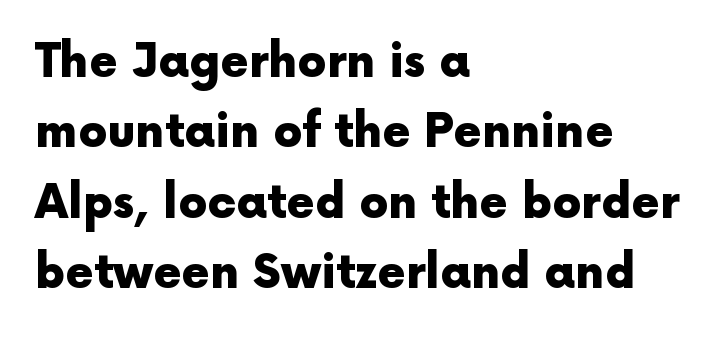
Q: Is the text bold? A: Yes.
Q: Is the text italic (slanted)? A: No, it is upright.
Q: Is the typeface a serif or a sans-serif typeface? A: Sans-serif.
Q: Is the text underlined? A: No.
Q: How is the paragraph aligned? A: Left-aligned.
Q: Is the spacing between letters normal or unusually wide? A: Normal.
Q: Is the spacing between lines tight, normal or loose? A: Normal.
Q: Width (condensed, normal, or wide)? A: Normal.
Q: x-height? A: Medium.
Q: Monospaced? A: No.
